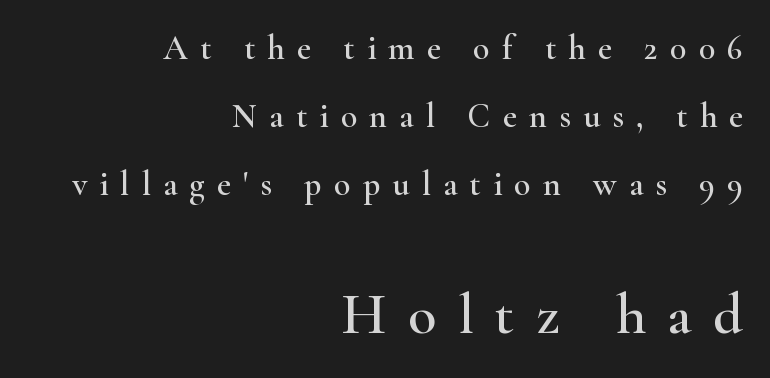
Q: Is the text italic (slanted)? A: No, it is upright.
Q: Is the typeface a serif or a sans-serif typeface? A: Serif.
Q: Is the text underlined? A: No.
Q: How is the paragraph aligned? A: Right-aligned.
Q: Is the spacing between letters normal or unusually wide? A: Unusually wide.
Q: Is the spacing between lines tight, normal or loose? A: Loose.
Q: Which block of text is set in a larger size, the first (top) or the second (bottom)? A: The second (bottom) one.
Q: Width (condensed, normal, or wide)? A: Wide.
Q: Stroke contrast? A: High.
Q: x-height? A: Small.
Q: Monospaced? A: No.
